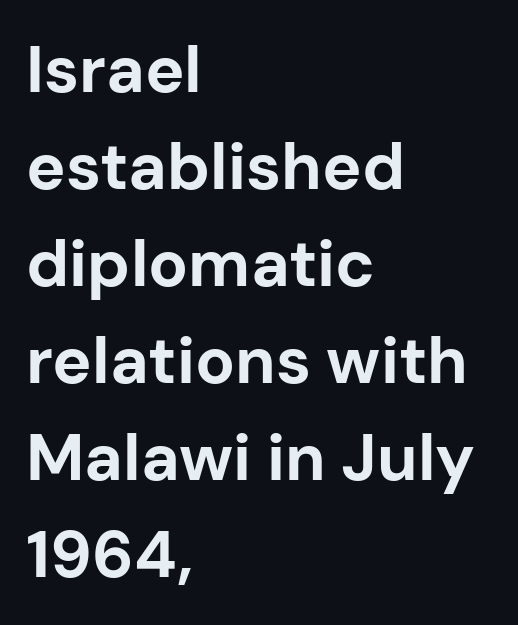
{"serif": "no", "italic": "no", "bold": "yes", "weight": "bold", "width": "normal", "stroke_contrast": "low", "x_height": "medium", "monospaced": "no", "underline": "no", "align": "left", "line_spacing": "normal", "line_spacing_ratio": 1.47, "letter_spacing": "normal", "letter_spacing_em": 0.0, "glyph_px": 66}
